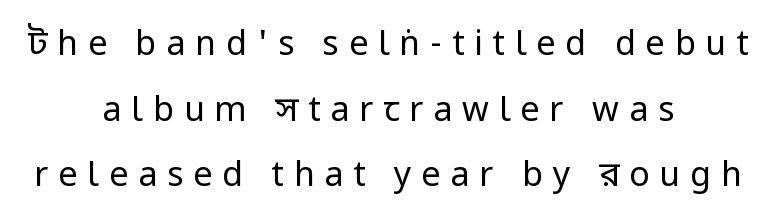
Q: Is the text bold? A: No.
Q: Is the text italic (slanted)? A: No, it is upright.
Q: Is the typeface a serif or a sans-serif typeface? A: Sans-serif.
Q: Is the text underlined? A: No.
Q: How is the paragraph aligned? A: Centered.
Q: Is the spacing between letters normal or unusually wide? A: Unusually wide.
Q: Is the spacing between lines tight, normal or loose? A: Loose.
Q: Width (condensed, normal, or wide)? A: Condensed.
Q: Stroke contrast? A: Low.
